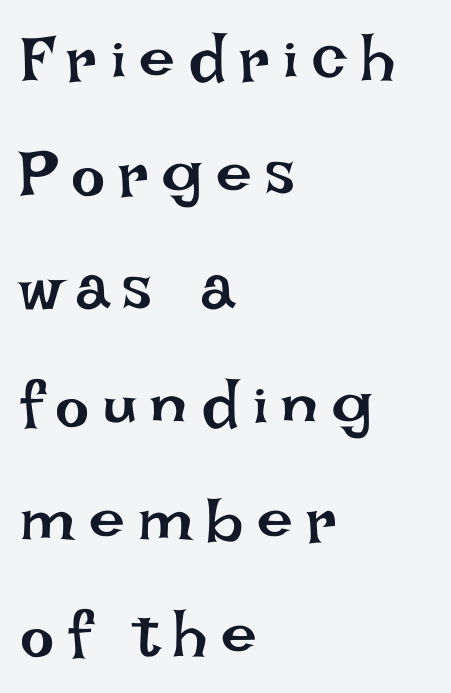
Honestly, there is no underline to notice here at all. Bold? No — there's no thickening of the strokes. Line starts are locked; line ends wander. Compared with typical body copy, the letter spacing here is much looser. The letters stand straight up with perfectly vertical stems. Is this a fixed-width face? No — the glyphs have proportional, varying widths.
